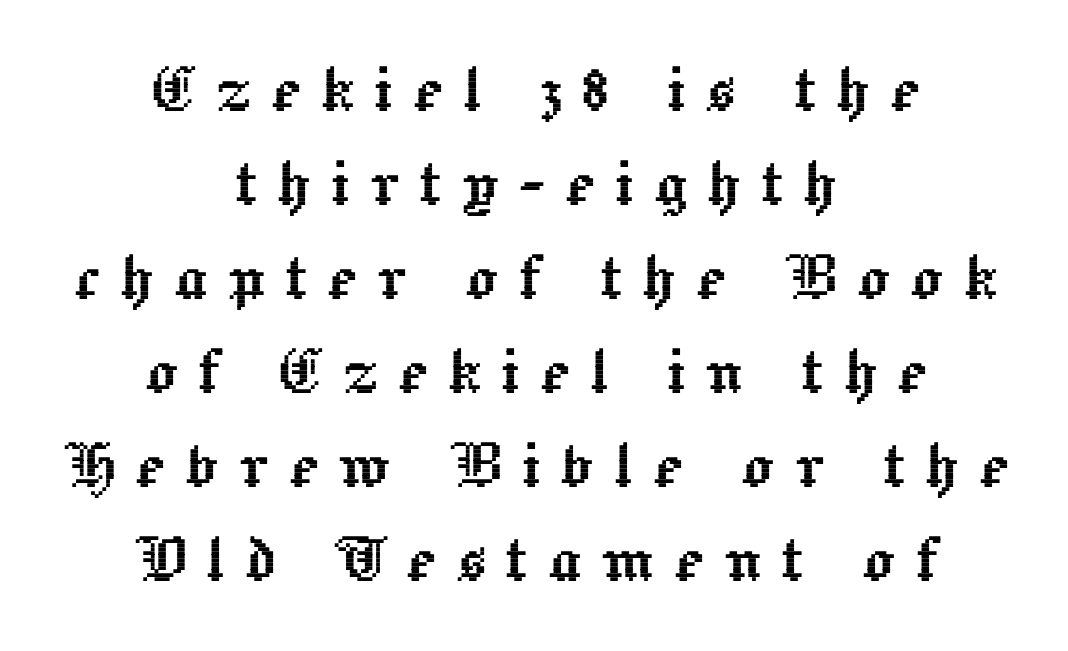
The image shows 79 px text type, upright; set centered, line spacing 1.19x, unusually wide letter spacing (+0.25 em), not underlined; a medium x-height.
